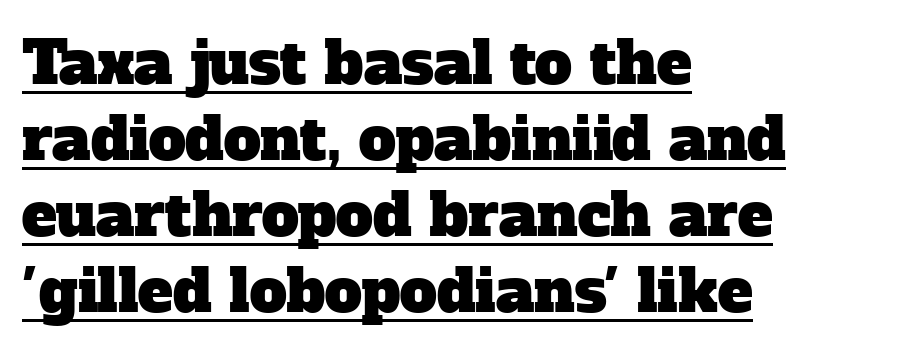
{"serif": "yes", "width": "normal", "stroke_contrast": "low", "x_height": "medium", "monospaced": "no", "underline": "yes", "align": "left", "line_spacing": "normal", "line_spacing_ratio": 1.29, "letter_spacing": "normal", "letter_spacing_em": 0.0, "glyph_px": 59}
